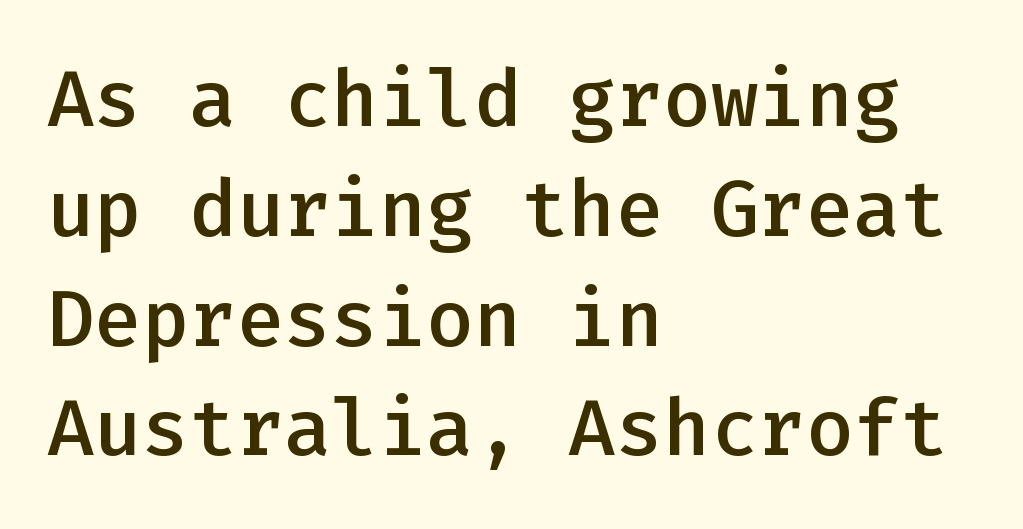
Q: Is the text bold? A: Semi-bold.
Q: Is the text italic (slanted)? A: No, it is upright.
Q: Is the typeface a serif or a sans-serif typeface? A: Sans-serif.
Q: Is the text underlined? A: No.
Q: How is the paragraph aligned? A: Left-aligned.
Q: Is the spacing between letters normal or unusually wide? A: Normal.
Q: Is the spacing between lines tight, normal or loose? A: Normal.
Q: Width (condensed, normal, or wide)? A: Normal.
Q: Stroke contrast? A: Low.
Q: x-height? A: Medium.
Q: Monospaced? A: Yes.
